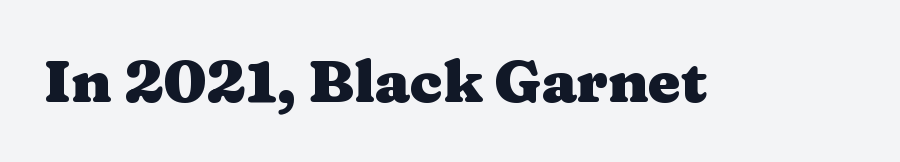
The image shows 59 px heavy, wide serif type, upright; set normal letter spacing, not underlined; medium stroke contrast and a medium x-height.
